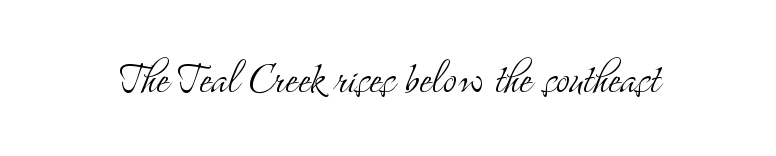
Q: Is the text bold? A: No.
Q: Is the text italic (slanted)? A: Yes.
Q: Is the typeface a serif or a sans-serif typeface? A: Serif.
Q: Is the text underlined? A: No.
Q: Is the spacing between letters normal or unusually wide? A: Normal.
Q: Width (condensed, normal, or wide)? A: Condensed.
Q: Stroke contrast? A: Medium.
Q: x-height? A: Small.
Q: Monospaced? A: No.
